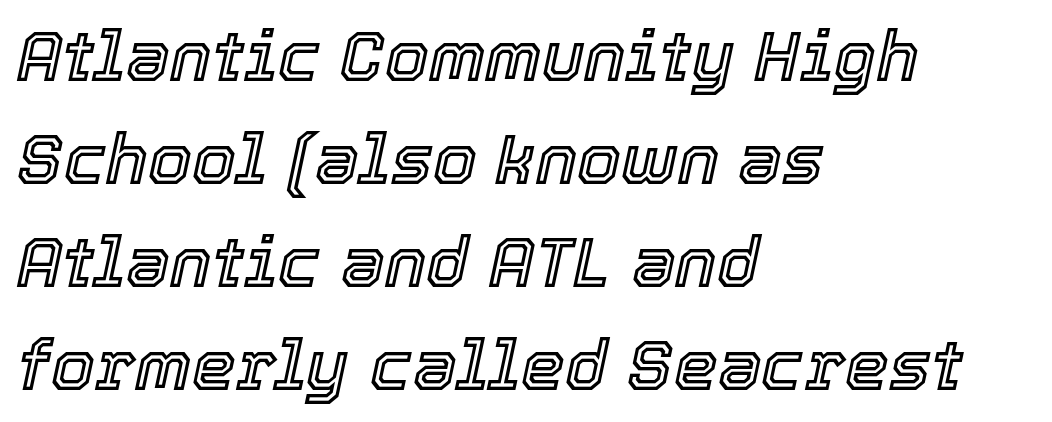
The image shows 70 px text type, italic (leaning right); set left-aligned, normal line spacing (1.47x), normal letter spacing, not underlined; a medium x-height.
